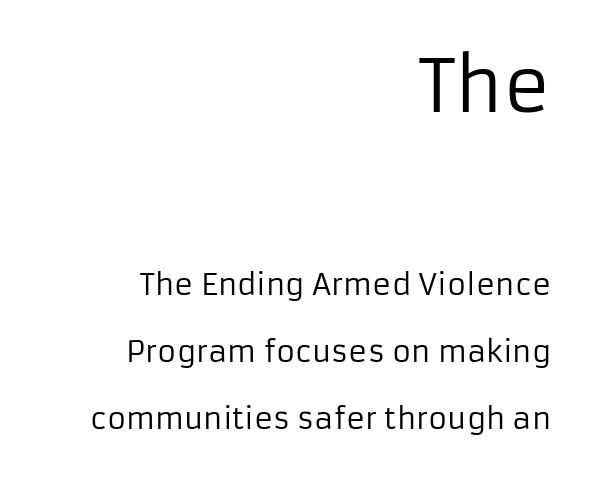
{"serif": "no", "italic": "no", "bold": "no", "weight": "regular", "width": "normal", "stroke_contrast": "low", "x_height": "medium", "monospaced": "no", "underline": "no", "align": "right", "line_spacing": "loose", "line_spacing_ratio": 2.32, "letter_spacing": "normal", "letter_spacing_em": 0.0, "larger_block": "first", "size_ratio": 2.48, "glyph_px": 72}
